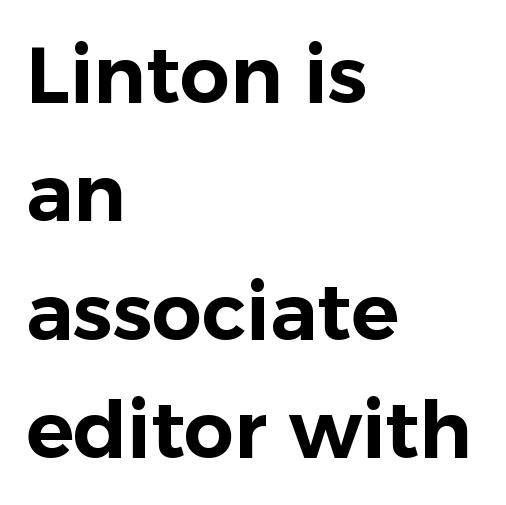
Visually the block forms a straight wall on the left and a jagged coastline on the right. Is there much room between lines? A standard amount, neither cramped nor airy. To sum up the face: it is a sans, with no serifs. Tracking here is standard; glyphs follow each other at the usual distance. Do the letters lean? They stand straight. Any mark beneath the type? The region is blank.
